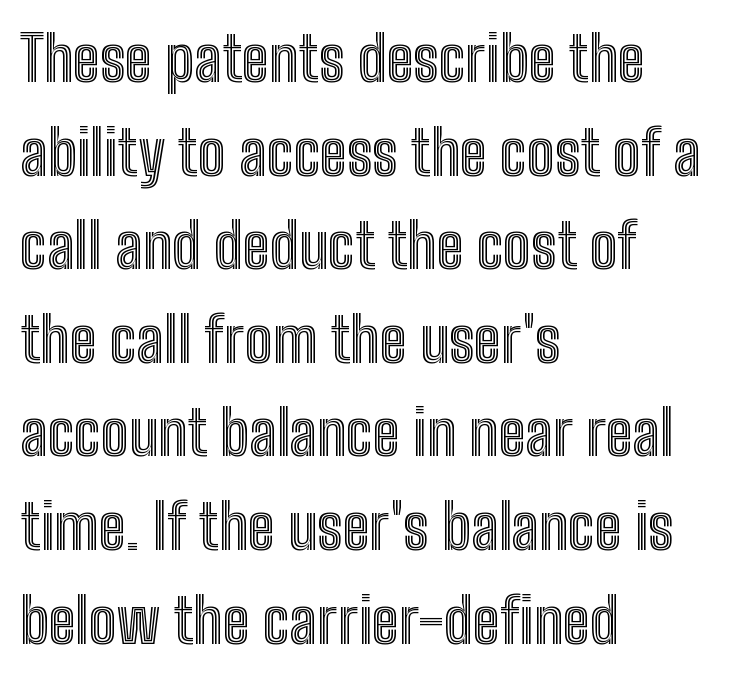
You could not count columns in this text — the font is proportionally spaced. Nobody touched the tracking dial on this one. The text block is weighted toward the left margin, trailing off unevenly rightward. A normal amount of white space separates one row of letters from the next. Posture: upright roman.
